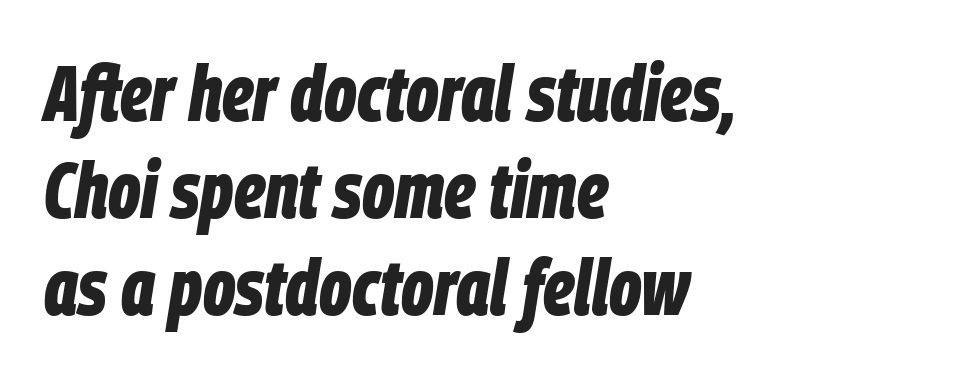
Q: Is the text bold? A: Yes.
Q: Is the text italic (slanted)? A: Yes, it leans right by about 9 degrees.
Q: Is the text underlined? A: No.
Q: How is the paragraph aligned? A: Left-aligned.
Q: Is the spacing between letters normal or unusually wide? A: Normal.
Q: Width (condensed, normal, or wide)? A: Condensed.
Q: Stroke contrast? A: Low.
Q: x-height? A: Large.
Q: Monospaced? A: No.
